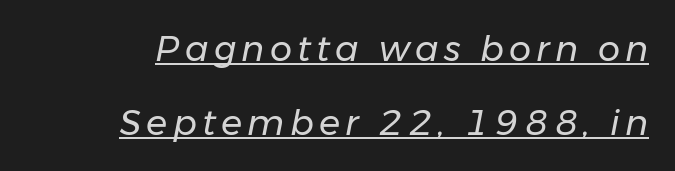
Q: Is the text bold? A: No.
Q: Is the text italic (slanted)? A: Yes, it leans right by about 11 degrees.
Q: Is the text underlined? A: Yes.
Q: Is the spacing between lines tight, normal or loose? A: Loose.
Q: Width (condensed, normal, or wide)? A: Normal.
Q: Stroke contrast? A: Low.
Q: x-height? A: Medium.
Q: Monospaced? A: No.
